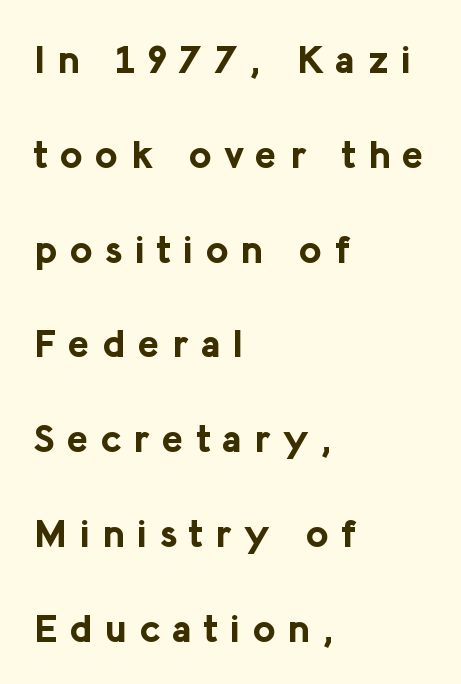
{"serif": "no", "italic": "no", "bold": "yes", "weight": "bold", "width": "normal", "stroke_contrast": "low", "x_height": "medium", "monospaced": "no", "underline": "no", "align": "left", "line_spacing": "loose", "line_spacing_ratio": 2.43, "letter_spacing": "wide", "letter_spacing_em": 0.32, "glyph_px": 39}
